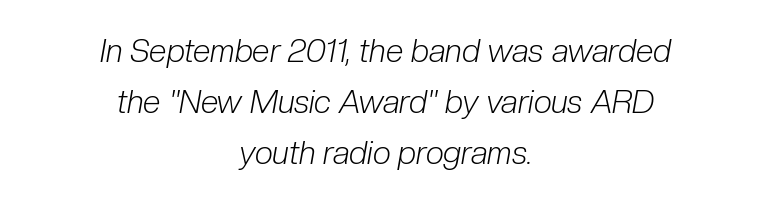
Q: Is the text bold? A: No.
Q: Is the text italic (slanted)? A: Yes, it leans right by about 10 degrees.
Q: Is the text underlined? A: No.
Q: How is the paragraph aligned? A: Centered.
Q: Is the spacing between letters normal or unusually wide? A: Normal.
Q: Is the spacing between lines tight, normal or loose? A: Normal.
Q: Width (condensed, normal, or wide)? A: Condensed.
Q: Stroke contrast? A: Low.
Q: x-height? A: Medium.
Q: Monospaced? A: No.
